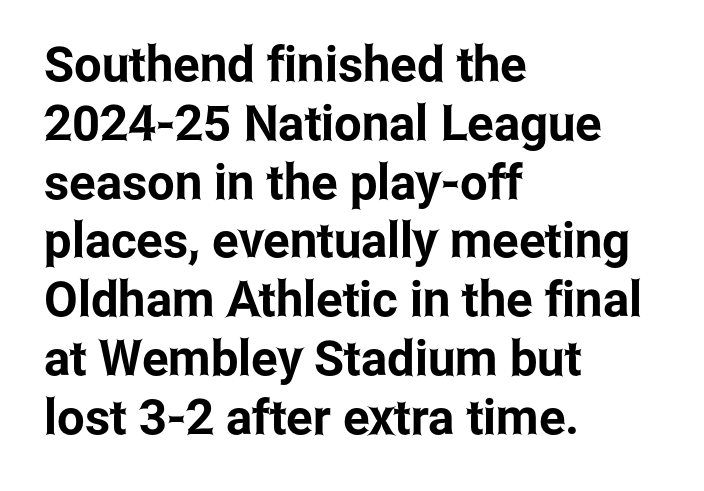
The space directly below the letters is spotless. In terms of letterspacing, this is plain default setting. Where is the straight margin? On the left. This sample uses an upright cut, with every glyph sitting square on the baseline. Typographically, this falls in the sans-serif category. Each letter keeps its own natural width here, so spacing adapts to shape.
